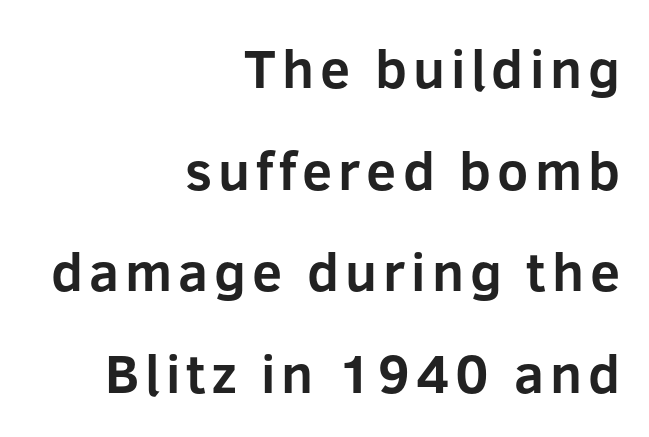
Q: Is the text bold? A: Yes.
Q: Is the text italic (slanted)? A: No, it is upright.
Q: Is the typeface a serif or a sans-serif typeface? A: Sans-serif.
Q: Is the text underlined? A: No.
Q: How is the paragraph aligned? A: Right-aligned.
Q: Width (condensed, normal, or wide)? A: Normal.
Q: Stroke contrast? A: Low.
Q: x-height? A: Medium.
Q: Monospaced? A: No.
